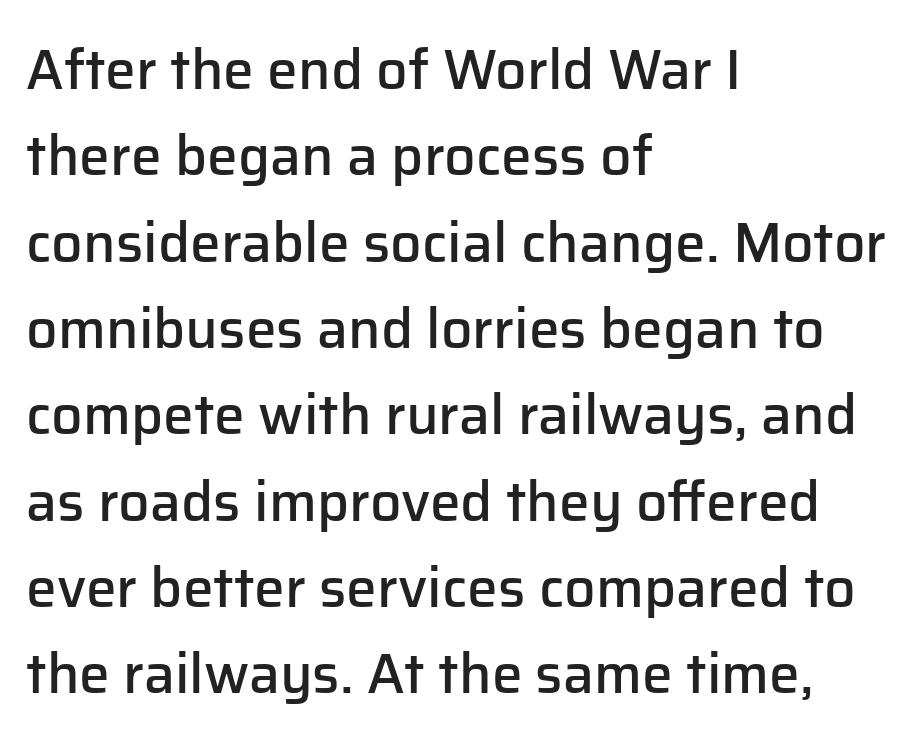
The image shows 55 px semibold sans-serif type, upright; set left-aligned, normal line spacing (1.57x), normal letter spacing, not underlined; low stroke contrast and a medium x-height.
